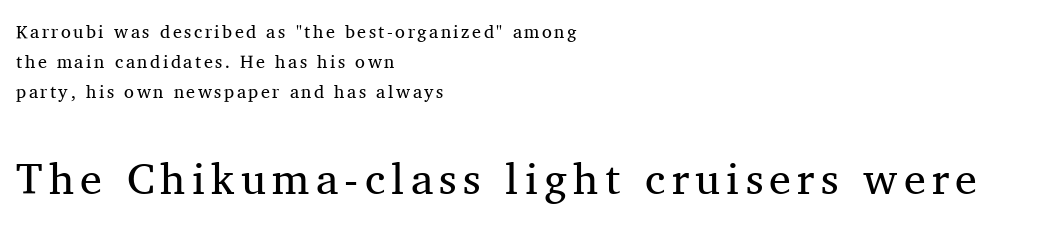
A classic flush-left, rag-right setting is used for this passage. The designer went with a serif here, giving each stem small feet. Caption: upper text group reduced, lower text group enlarged. Upright lettering throughout. The space directly below the letters is spotless. The line-height multiplier appears to be the usual default.
